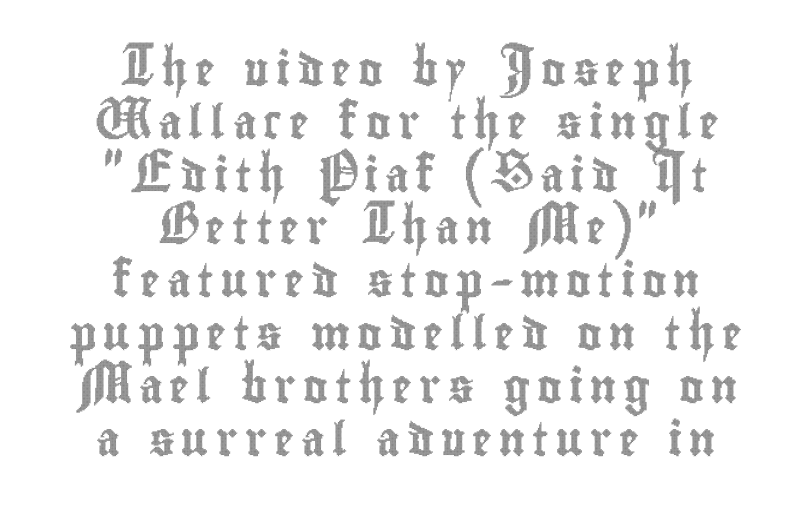
The horizontal fit of the characters is loose and conspicuously gappy. The lettering holds an erect, upright posture throughout. Think of a printed novel: that variable character pitch is what you see here. What's the leading like? Ordinary, nothing unusual.
